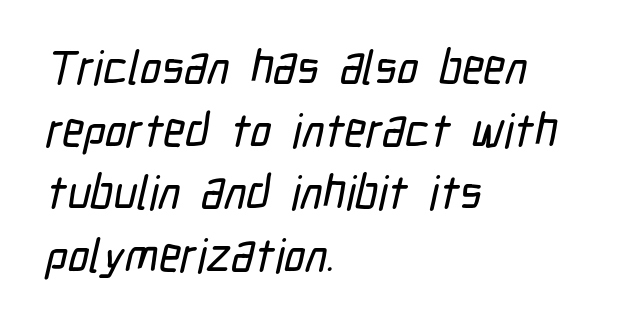
The image shows 47 px condensed sans-serif type; set left-aligned, normal line spacing (1.33x), normal letter spacing, not underlined; low stroke contrast and a medium x-height.
